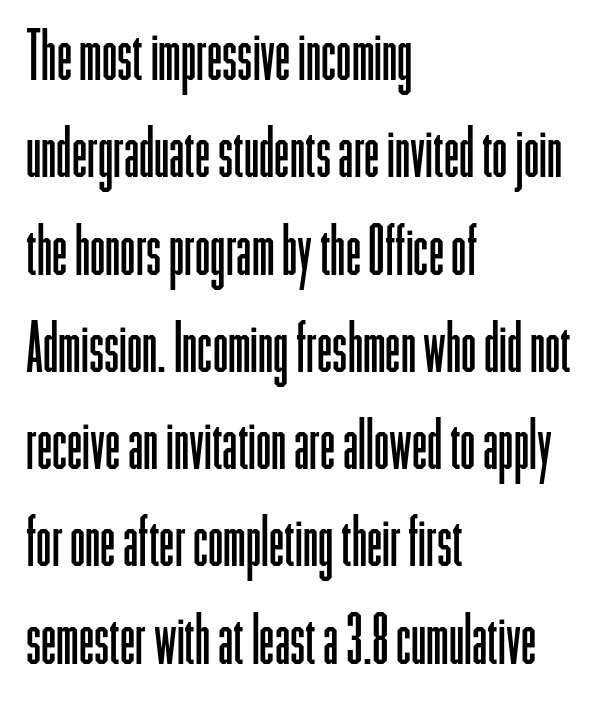
The image shows 69 px light, condensed sans-serif type, upright; set left-aligned, normal line spacing (1.41x), normal letter spacing, not underlined; low stroke contrast and a medium x-height.
